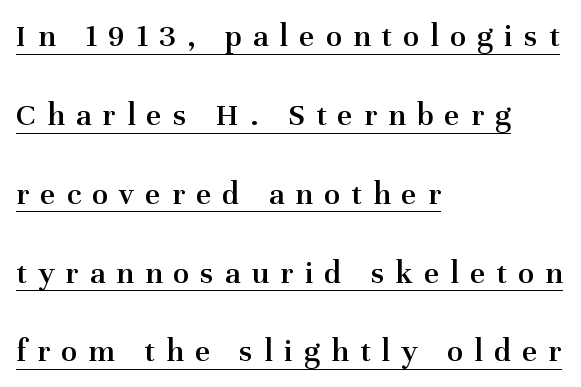
Like a heading marked for emphasis, these lines bear an underscore. The letterforms stand isolated, each surrounded by extra space. This rendering uses left alignment, leaving the right contour irregular. Italic? Not at all — the glyphs are vertical. Here the designer chose a conventional face with non-uniform glyph widths. Slightly chunky letters — semibold, I'd say, not full bold.
